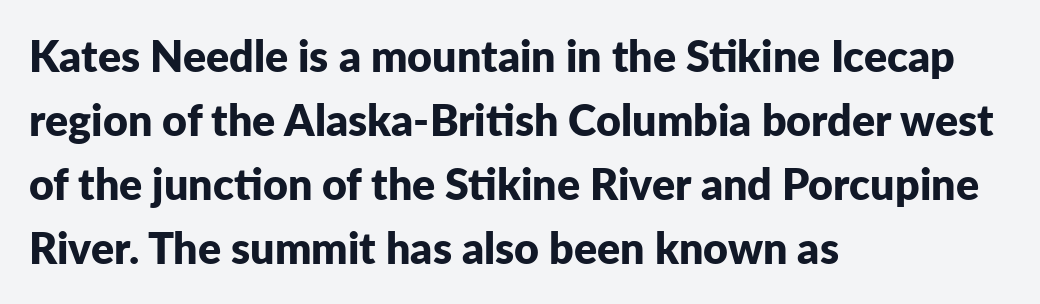
Q: Is the text bold? A: Yes.
Q: Is the text italic (slanted)? A: No, it is upright.
Q: Is the typeface a serif or a sans-serif typeface? A: Sans-serif.
Q: Is the text underlined? A: No.
Q: How is the paragraph aligned? A: Left-aligned.
Q: Is the spacing between letters normal or unusually wide? A: Normal.
Q: Is the spacing between lines tight, normal or loose? A: Normal.
Q: Width (condensed, normal, or wide)? A: Normal.
Q: Stroke contrast? A: Low.
Q: x-height? A: Medium.
Q: Monospaced? A: No.
